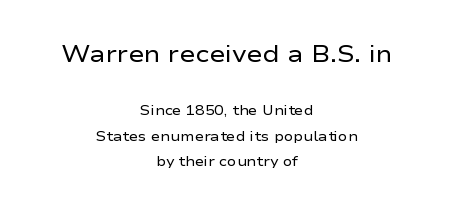
{"italic": "no", "bold": "no", "underline": "no", "align": "center", "line_spacing_ratio": 1.83, "letter_spacing": "normal", "letter_spacing_em": 0.0, "larger_block": "first", "size_ratio": 1.71, "glyph_px": 24}
